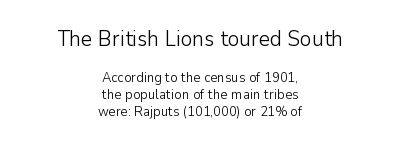
Q: Is the text bold? A: No.
Q: Is the text italic (slanted)? A: No, it is upright.
Q: Is the text underlined? A: No.
Q: How is the paragraph aligned? A: Centered.
Q: Is the spacing between letters normal or unusually wide? A: Normal.
Q: Which block of text is set in a larger size, the first (top) or the second (bottom)? A: The first (top) one.
